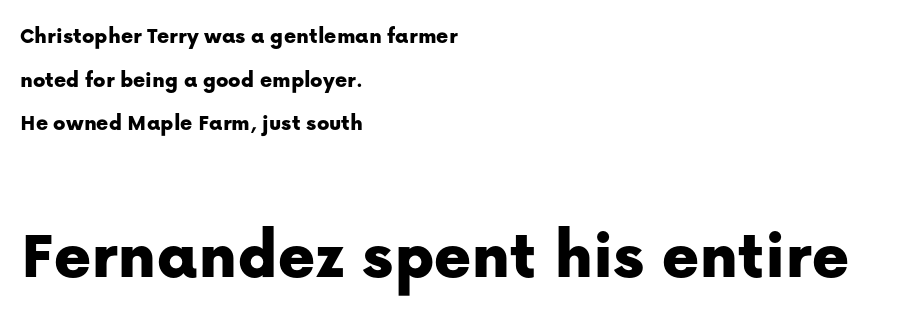
Q: Is the text italic (slanted)? A: No, it is upright.
Q: Is the typeface a serif or a sans-serif typeface? A: Sans-serif.
Q: Is the text underlined? A: No.
Q: How is the paragraph aligned? A: Left-aligned.
Q: Is the spacing between letters normal or unusually wide? A: Normal.
Q: Is the spacing between lines tight, normal or loose? A: Loose.
Q: Which block of text is set in a larger size, the first (top) or the second (bottom)? A: The second (bottom) one.
Q: Width (condensed, normal, or wide)? A: Normal.
Q: Stroke contrast? A: Low.
Q: x-height? A: Medium.
Q: Monospaced? A: No.
